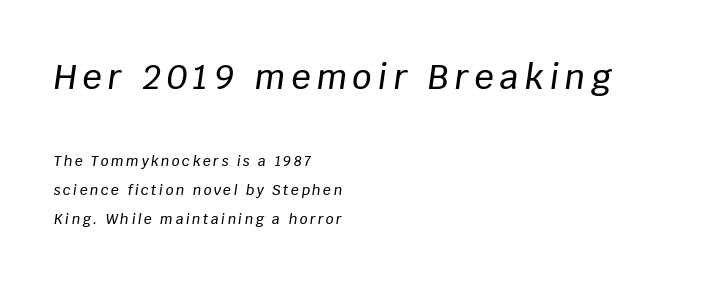
The image shows 34 px text type, italic (leaning right); set left-aligned, loose line spacing (2.06x), not underlined; the first (top) block is 2.43x larger; low stroke contrast and a large x-height.
